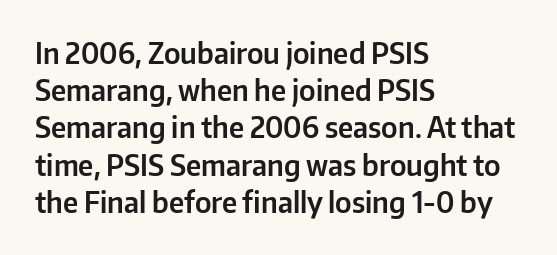
Q: Is the text italic (slanted)? A: No, it is upright.
Q: Is the typeface a serif or a sans-serif typeface? A: Sans-serif.
Q: Is the text underlined? A: No.
Q: How is the paragraph aligned? A: Left-aligned.
Q: Is the spacing between letters normal or unusually wide? A: Normal.
Q: Is the spacing between lines tight, normal or loose? A: Normal.
Q: Width (condensed, normal, or wide)? A: Normal.
Q: Stroke contrast? A: Low.
Q: x-height? A: Medium.
Q: Monospaced? A: No.
